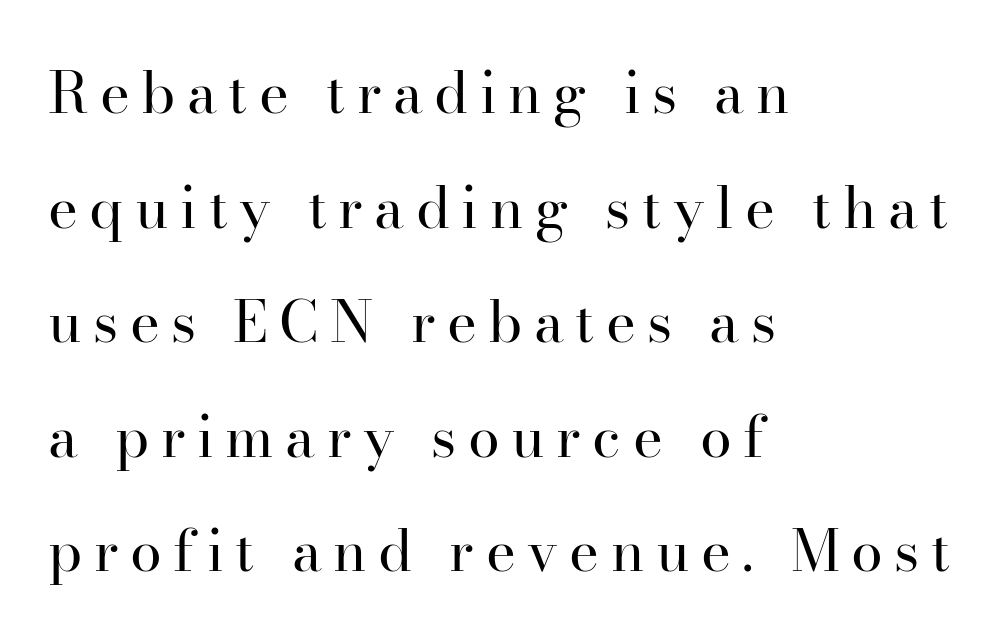
The image shows 57 px regular-weight serif type, upright; set left-aligned, loose line spacing (2.01x), unusually wide letter spacing (+0.2 em), not underlined; high stroke contrast and a small x-height.
